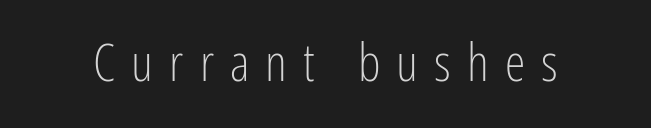
{"serif": "no", "italic": "no", "bold": "no", "weight": "light", "width": "condensed", "stroke_contrast": "low", "x_height": "medium", "monospaced": "no", "underline": "no", "letter_spacing": "wide", "letter_spacing_em": 0.31, "glyph_px": 52}
